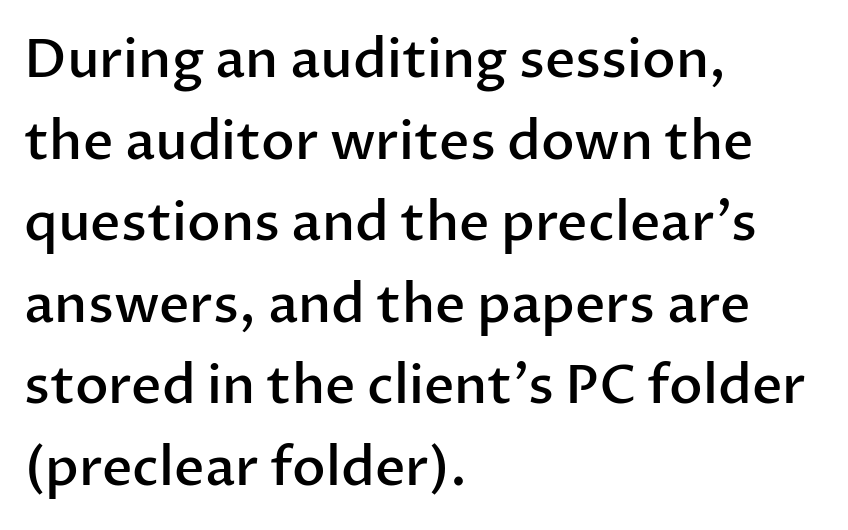
The font is running at a semibold setting, under full bold. Nope, not italic — everything's standing straight. A typesetter would call this proportional, since set widths differ per character. This rendering employs a face without finishing strokes, i.e., a sans-serif. Caption: multi-line text, flush left, ragged right. The gap between lines stays unmarked.
